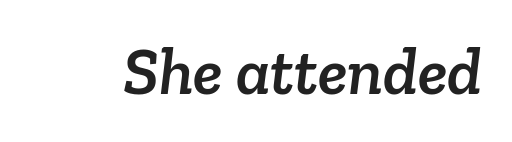
Q: Is the typeface a serif or a sans-serif typeface? A: Serif.
Q: Is the text underlined? A: No.
Q: Is the spacing between letters normal or unusually wide? A: Normal.
Q: Width (condensed, normal, or wide)? A: Normal.
Q: Stroke contrast? A: Low.
Q: x-height? A: Medium.
Q: Monospaced? A: No.
